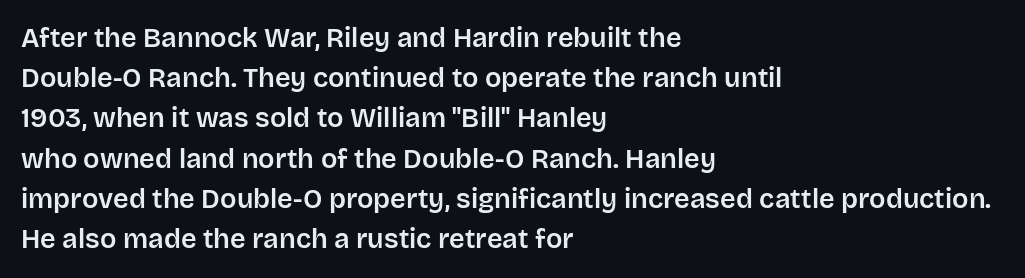
Q: Is the text italic (slanted)? A: No, it is upright.
Q: Is the text underlined? A: No.
Q: How is the paragraph aligned? A: Left-aligned.
Q: Is the spacing between letters normal or unusually wide? A: Normal.
Q: Is the spacing between lines tight, normal or loose? A: Normal.
